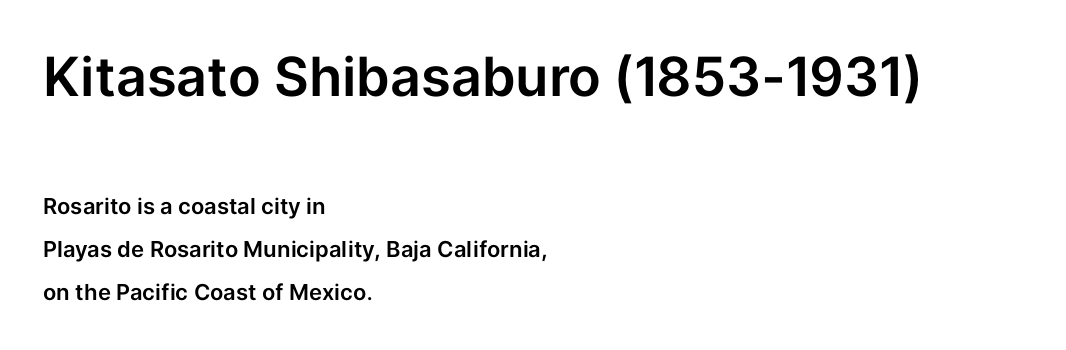
The image shows 54 px sans-serif type, upright; set left-aligned, loose line spacing (1.96x), normal letter spacing, not underlined; the first (top) block is 2.45x larger; low stroke contrast and a medium x-height.
